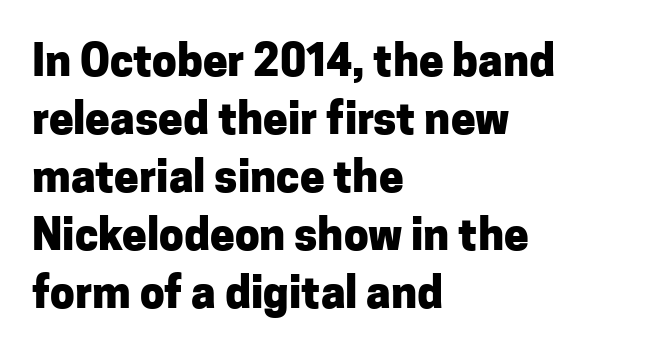
Q: Is the text bold? A: Yes.
Q: Is the text italic (slanted)? A: No, it is upright.
Q: Is the typeface a serif or a sans-serif typeface? A: Sans-serif.
Q: Is the text underlined? A: No.
Q: How is the paragraph aligned? A: Left-aligned.
Q: Is the spacing between letters normal or unusually wide? A: Normal.
Q: Is the spacing between lines tight, normal or loose? A: Normal.
Q: Width (condensed, normal, or wide)? A: Normal.
Q: Stroke contrast? A: Low.
Q: x-height? A: Medium.
Q: Monospaced? A: No.
